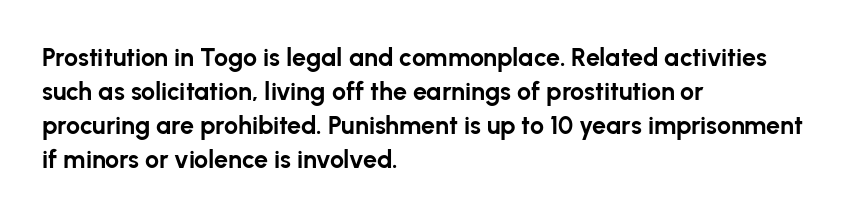
Q: Is the text bold? A: Yes.
Q: Is the text italic (slanted)? A: No, it is upright.
Q: Is the text underlined? A: No.
Q: How is the paragraph aligned? A: Left-aligned.
Q: Is the spacing between letters normal or unusually wide? A: Normal.
Q: Is the spacing between lines tight, normal or loose? A: Normal.
